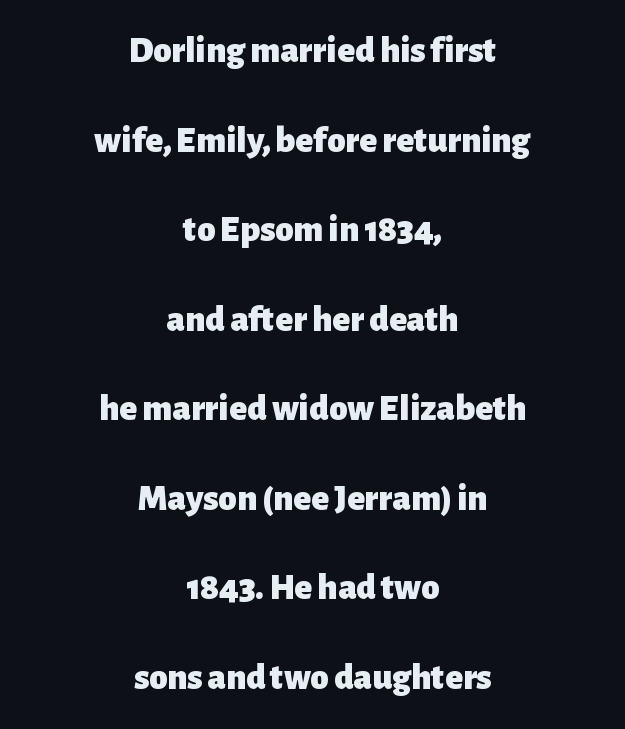
The strokes are fattened all the way to bold. One glance says open: line gaps are wider than usual. This rendering leaves character spacing at its baseline value. Bare-footed words on every line. Is this a fixed-width face? No — the glyphs have proportional, varying widths.
